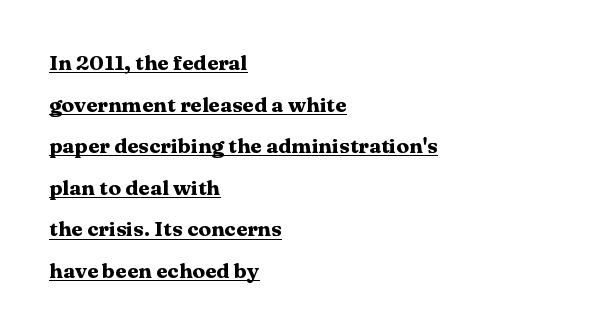
The font is running at its bold setting. The rendering uses a large line-height, opening up the rows. Spacing between characters is what you'd get straight out of the box. If you drew a line through each stem, it would be perfectly vertical.
